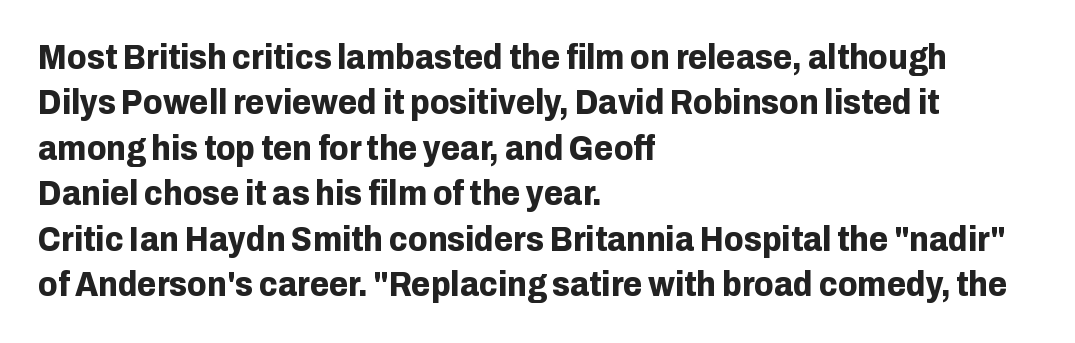
{"serif": "no", "italic": "no", "bold": "yes", "weight": "bold", "width": "normal", "stroke_contrast": "low", "x_height": "medium", "monospaced": "no", "underline": "no", "align": "left", "line_spacing": "normal", "line_spacing_ratio": 1.3, "letter_spacing": "normal", "letter_spacing_em": 0.0, "glyph_px": 35}
